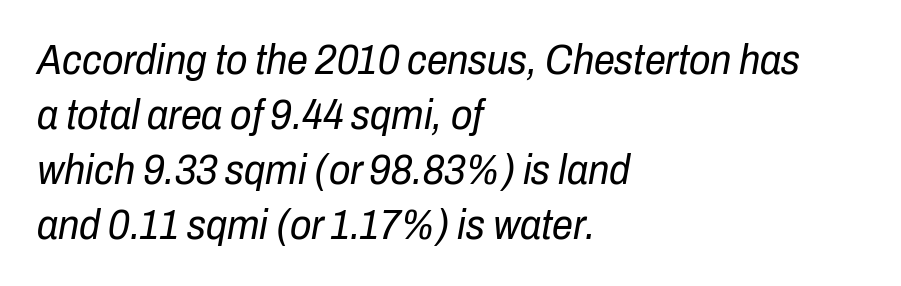
The image shows 42 px regular-weight, condensed type, italic (leaning right); set left-aligned, normal line spacing (1.31x), normal letter spacing, not underlined; low stroke contrast and a medium x-height.
